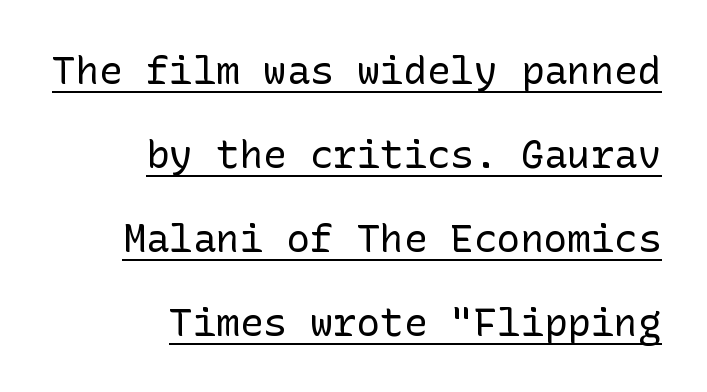
The image shows 39 px regular-weight sans-serif type, upright; set right-aligned, loose line spacing (2.15x), normal letter spacing, underlined; low stroke contrast and a medium x-height.
